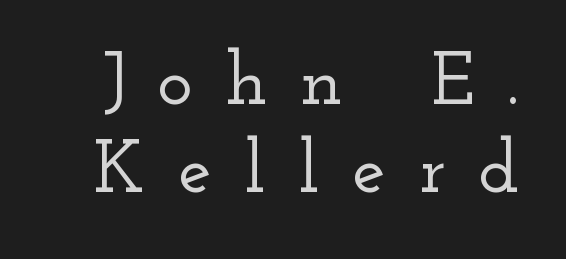
The type family on display is of the serif kind. Short note: letters widely spaced. Glance below the letters and you will spot only blank space. Upright lettering throughout. The face used here is proportionally spaced, like ordinary book or web type.
